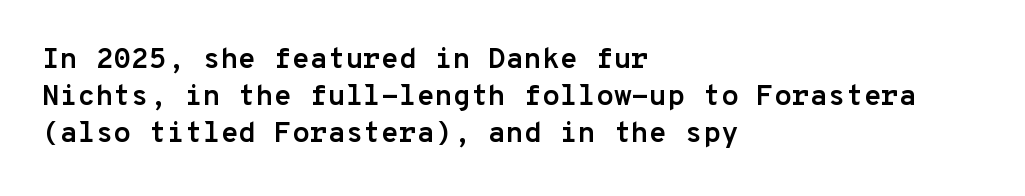
The image shows 29 px semibold sans-serif type, upright, monospaced; set left-aligned, normal line spacing (1.27x), normal letter spacing, not underlined; low stroke contrast and a medium x-height.
